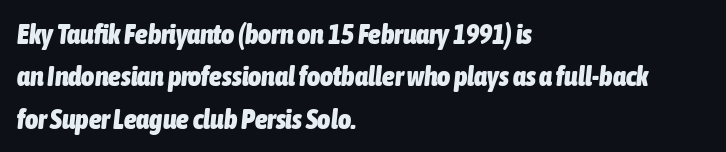
Tall strokes in this sample are angled rather than plumb. In terms of letterspacing, this is plain default setting. Decoration check: the copy has no underline. These lines are set flush left with a ragged right edge.
